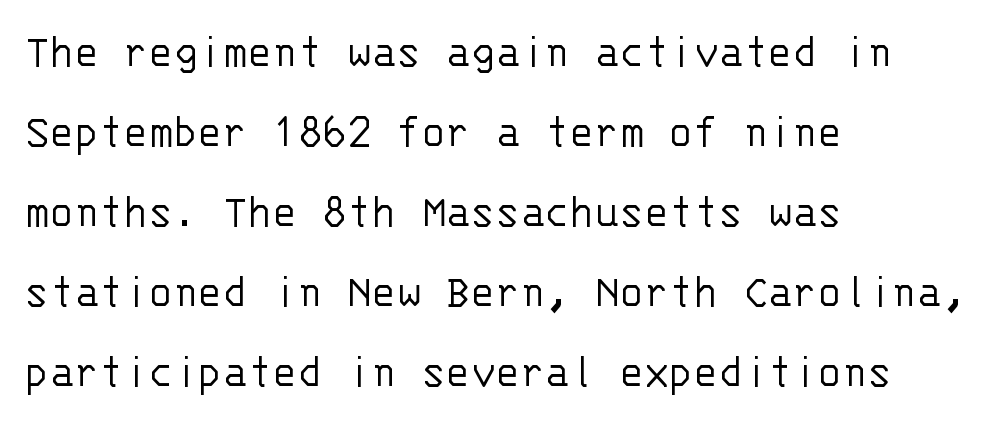
The image shows 51 px light sans-serif type, upright, monospaced; set left-aligned, normal line spacing (1.57x), normal letter spacing, not underlined; low stroke contrast and a large x-height.
